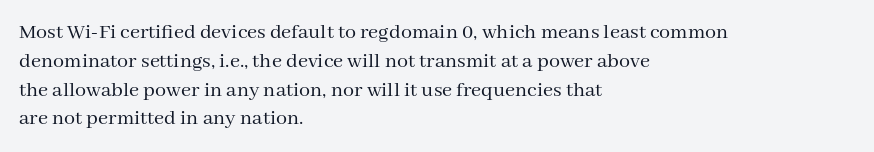
No extra ink here — the face is not bold. The ragged edge is on the right, which tells us the setting is flush left. Decoration check: the copy has no underline. Between one letter and the next there's only the usual sliver of space. No italicization has been applied; the sample stays upright. Successive baselines arrive at the customary interval.
